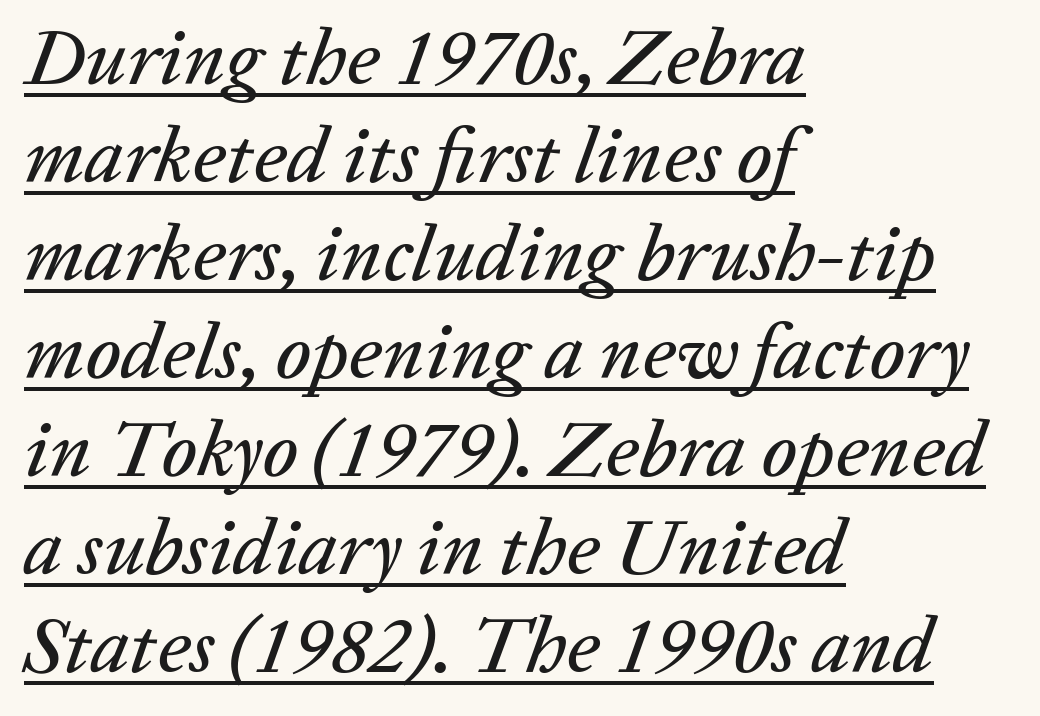
Q: Is the text italic (slanted)? A: Yes, it leans right by about 20 degrees.
Q: Is the text underlined? A: Yes.
Q: How is the paragraph aligned? A: Left-aligned.
Q: Is the spacing between letters normal or unusually wide? A: Normal.
Q: Width (condensed, normal, or wide)? A: Normal.
Q: Stroke contrast? A: Low.
Q: x-height? A: Medium.
Q: Monospaced? A: No.
